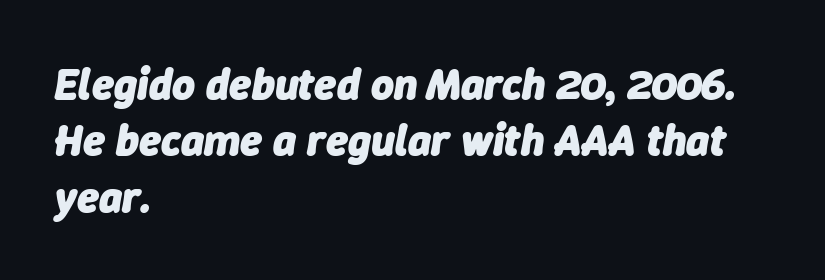
Q: Is the text bold? A: Yes.
Q: Is the text italic (slanted)? A: Yes, it leans right by about 9 degrees.
Q: Is the text underlined? A: No.
Q: How is the paragraph aligned? A: Left-aligned.
Q: Is the spacing between letters normal or unusually wide? A: Normal.
Q: Is the spacing between lines tight, normal or loose? A: Normal.
Q: Width (condensed, normal, or wide)? A: Normal.
Q: Stroke contrast? A: Low.
Q: x-height? A: Medium.
Q: Monospaced? A: No.
